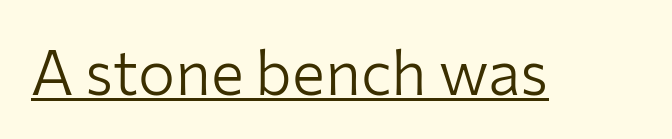
The typography opts for an upright posture over an oblique one. The face used here is proportionally spaced, like ordinary book or web type. Does a line run under the words? Yes, clearly. Unlike a traditional serif, this face leaves its strokes unadorned. The letterforms sit shoulder to shoulder at normal distance. Nothing heavy about these letters — not bold at all.
